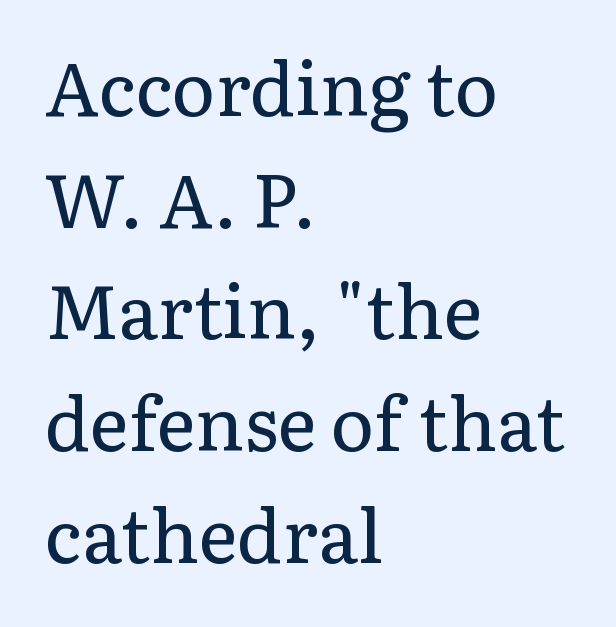
The image shows 74 px regular-weight serif type, upright; set left-aligned, normal line spacing (1.51x), normal letter spacing, not underlined; low stroke contrast and a medium x-height.
